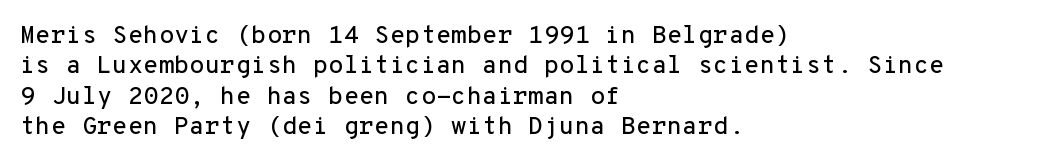
{"italic": "no", "underline": "no", "align": "left", "line_spacing_ratio": 1.22, "letter_spacing": "normal", "letter_spacing_em": 0.0, "glyph_px": 25}
